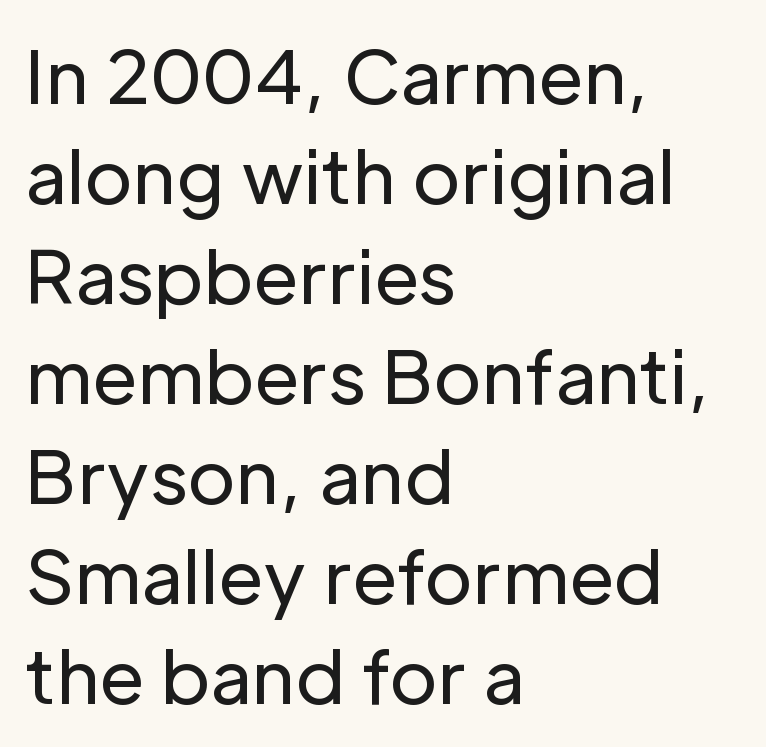
The font is comparable to plain body text, perhaps lighter. Spacing verdict: proportional, widths tailored to each character. Rule under the text: the space is simply empty. The lines sit at an ordinary, default distance from one another.
